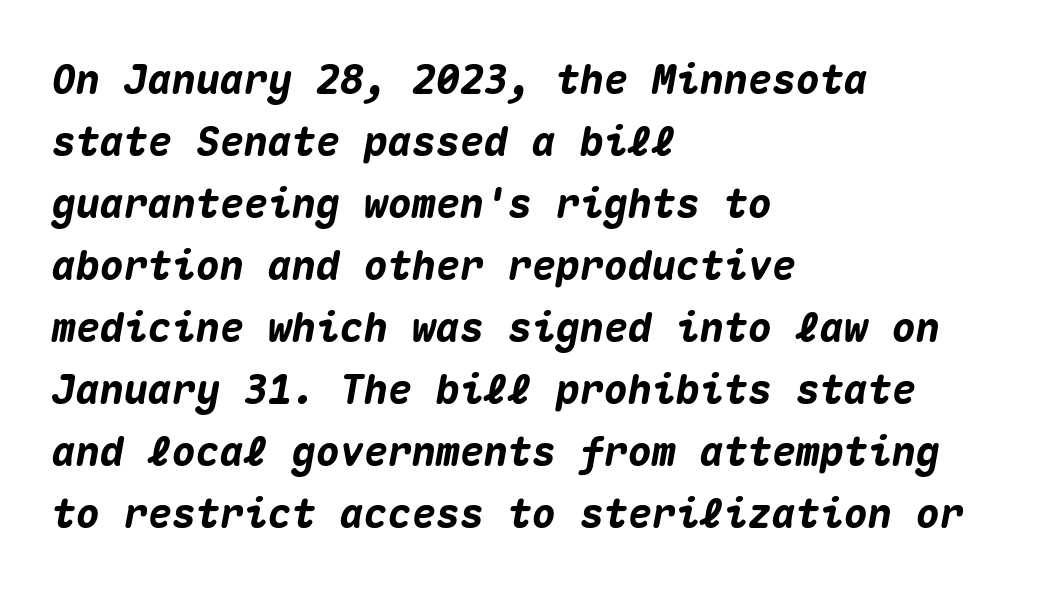
Q: Is the text bold? A: Yes.
Q: Is the text italic (slanted)? A: Yes, it leans right by about 10 degrees.
Q: Is the text underlined? A: No.
Q: How is the paragraph aligned? A: Left-aligned.
Q: Is the spacing between letters normal or unusually wide? A: Normal.
Q: Is the spacing between lines tight, normal or loose? A: Normal.
Q: Width (condensed, normal, or wide)? A: Normal.
Q: Stroke contrast? A: Medium.
Q: x-height? A: Medium.
Q: Monospaced? A: Yes.
